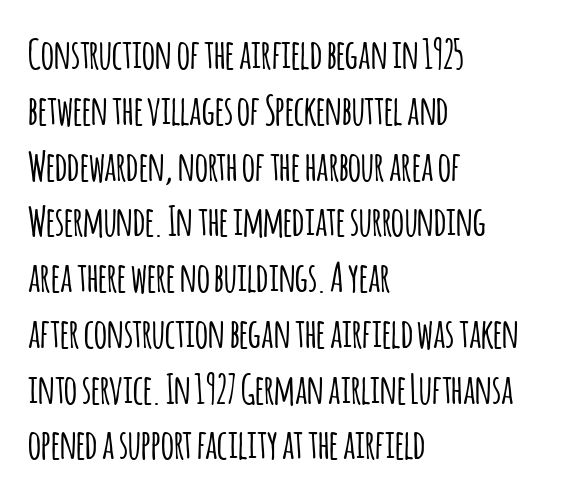
Q: Is the text italic (slanted)? A: No, it is upright.
Q: Is the typeface a serif or a sans-serif typeface? A: Sans-serif.
Q: Is the text underlined? A: No.
Q: How is the paragraph aligned? A: Left-aligned.
Q: Is the spacing between letters normal or unusually wide? A: Normal.
Q: Is the spacing between lines tight, normal or loose? A: Normal.
Q: Width (condensed, normal, or wide)? A: Condensed.
Q: Stroke contrast? A: Low.
Q: x-height? A: Large.
Q: Monospaced? A: No.
